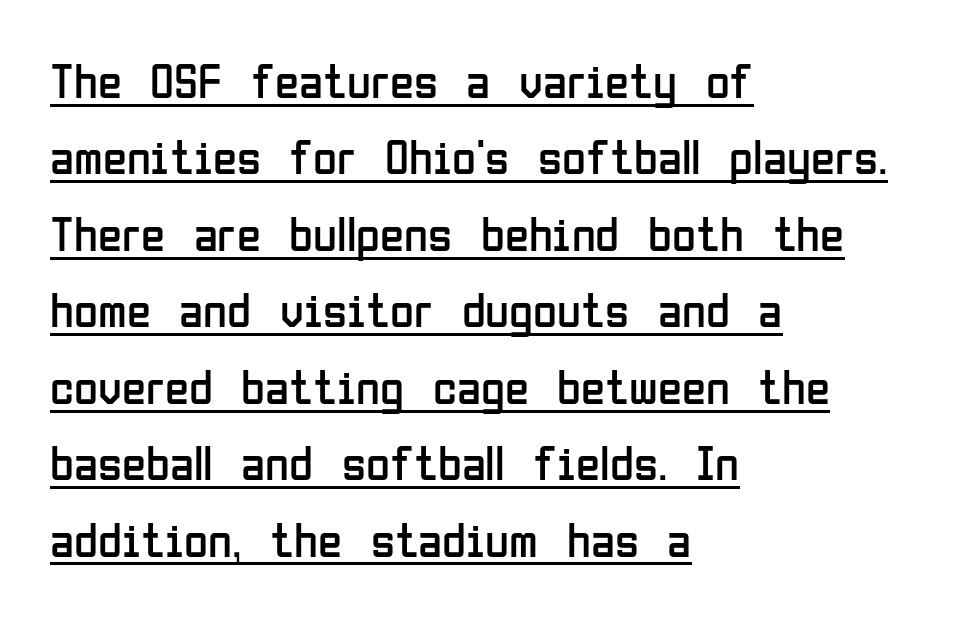
The image shows 49 px regular-weight, condensed sans-serif type, upright; set left-aligned, normal line spacing (1.56x), normal letter spacing, underlined; low stroke contrast and a medium x-height.
